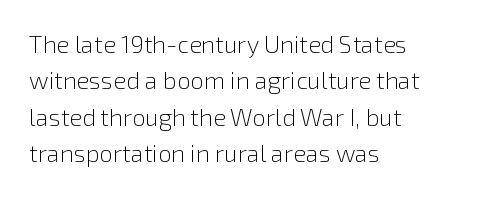
The foot of each line stays bare and open. These lines stack with their left ends in a neat column. Italic: no, the glyphs are upright roman. These lines sit exactly where default settings would place them.
